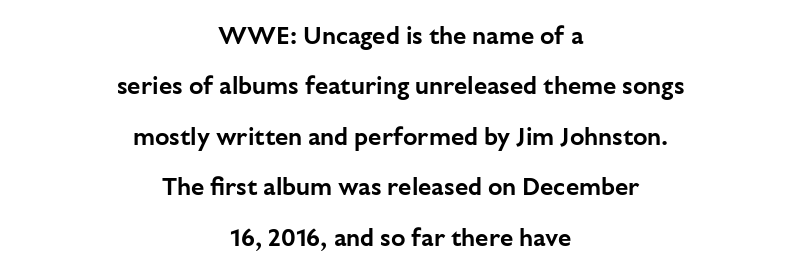
{"italic": "no", "underline": "no", "align": "center", "line_spacing": "loose", "line_spacing_ratio": 2.1, "letter_spacing": "normal", "letter_spacing_em": 0.0, "glyph_px": 24}
